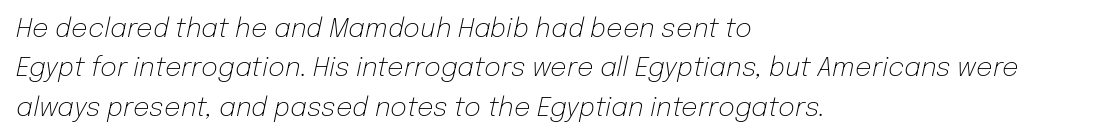
{"italic": "yes", "lean": "right", "slant_degrees": 12, "bold": "no", "underline": "no", "align": "left", "line_spacing": "normal", "line_spacing_ratio": 1.51, "letter_spacing": "normal", "letter_spacing_em": 0.0, "glyph_px": 26}
